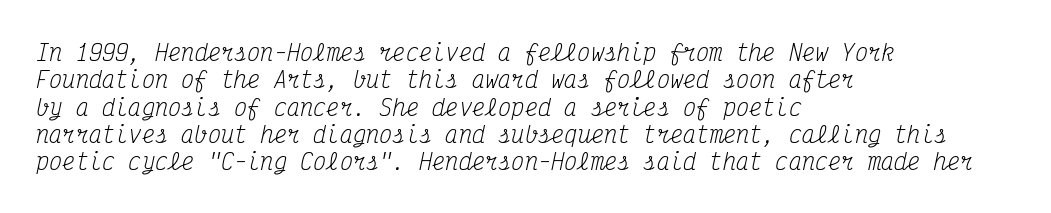
The glyphs are unaccompanied by any horizontal stroke below them. Tracking value appears to be zero — textbook default spacing. One-word summary of the alignment: left. The strokes are not fattened; the text isn't bold.
